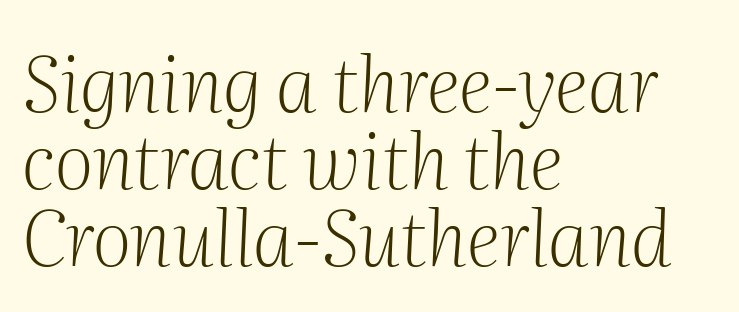
{"serif": "yes", "italic": "yes", "lean": "right", "slant_degrees": 2, "bold": "no", "weight": "light", "width": "normal", "stroke_contrast": "medium", "x_height": "medium", "monospaced": "no", "underline": "no", "align": "left", "line_spacing": "tight", "line_spacing_ratio": 1.01, "letter_spacing": "normal", "letter_spacing_em": 0.0, "glyph_px": 76}
